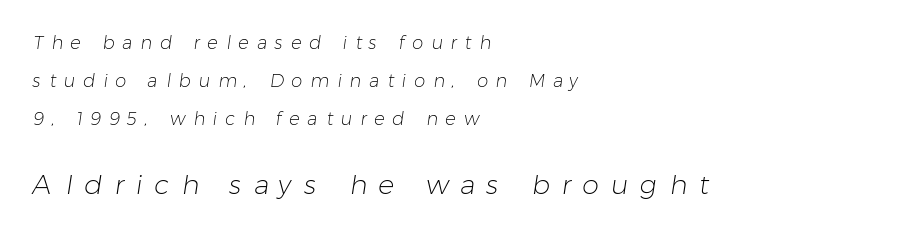
Q: Is the text bold? A: No.
Q: Is the text underlined? A: No.
Q: How is the paragraph aligned? A: Left-aligned.
Q: Is the spacing between letters normal or unusually wide? A: Unusually wide.
Q: Is the spacing between lines tight, normal or loose? A: Loose.
Q: Which block of text is set in a larger size, the first (top) or the second (bottom)? A: The second (bottom) one.
